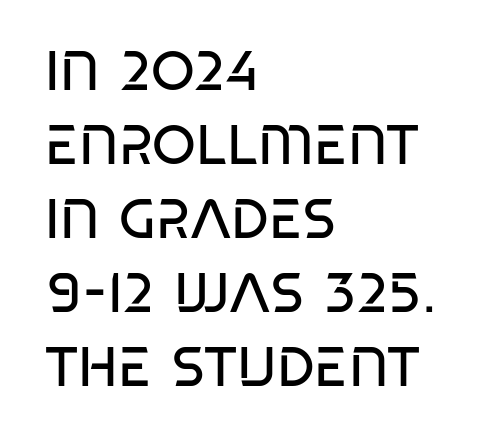
Here the designer chose a conventional face with non-uniform glyph widths. Grotesque or geometric, the face here clearly has no serifs. Each word holds together tightly as a unit, with standard inter-letter gaps. The baseline area is clear. Layout note: lines flush left. Vertical stems look standard width or narrower in stroke.
